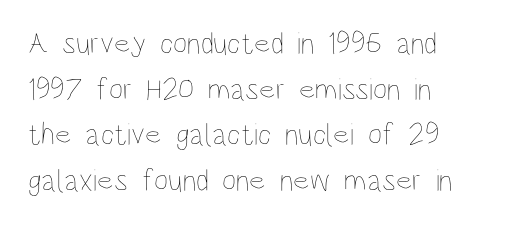
The specimen reads as upright at a glance. Teacher's note: observe the even left margin — that is flush-left alignment. Stems here are at most as thick as an everyday book face. Anything drawn beneath the words? Only blank space.
